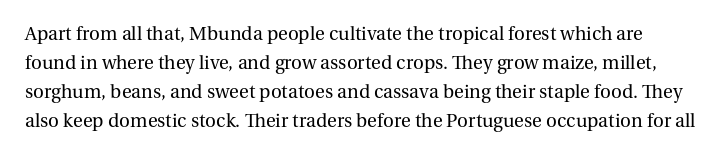
The image shows 20 px text type, upright; set normal line spacing (1.45x), normal letter spacing, not underlined.
